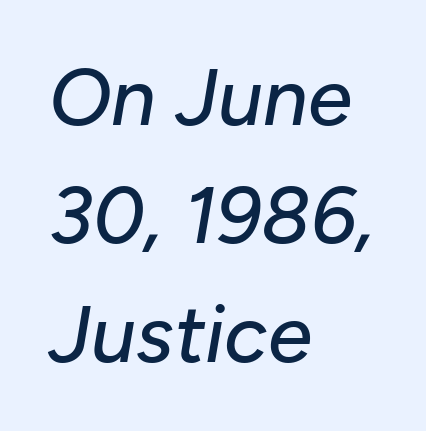
The image shows 80 px text type, italic (leaning right); set left-aligned, normal line spacing (1.48x), normal letter spacing, not underlined; low stroke contrast and a medium x-height.
